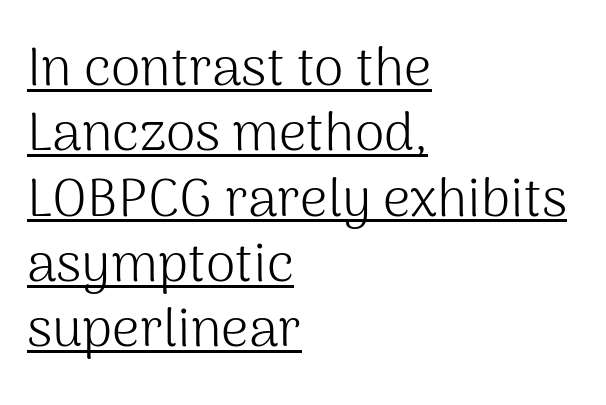
{"serif": "no", "italic": "no", "bold": "no", "weight": "light", "width": "normal", "stroke_contrast": "medium", "x_height": "medium", "monospaced": "no", "underline": "yes", "align": "left", "line_spacing_ratio": 1.21, "letter_spacing": "normal", "letter_spacing_em": 0.0, "glyph_px": 54}
